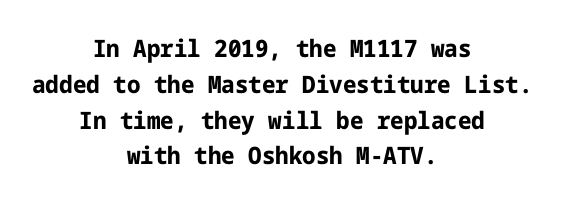
Q: Is the text bold? A: Yes.
Q: Is the text italic (slanted)? A: No, it is upright.
Q: Is the text underlined? A: No.
Q: How is the paragraph aligned? A: Centered.
Q: Is the spacing between letters normal or unusually wide? A: Normal.
Q: Is the spacing between lines tight, normal or loose? A: Normal.
